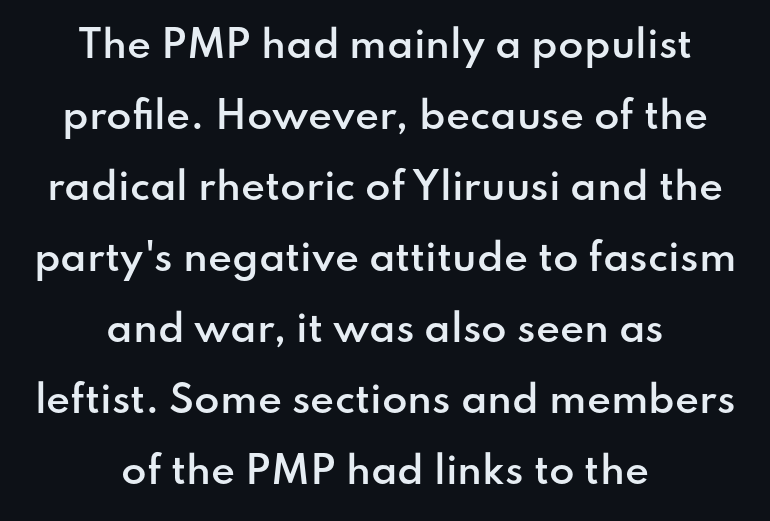
Tracking here is standard; glyphs follow each other at the usual distance. Character widths vary here, with narrow letters taking less room than wide ones. Each glyph is drawn with semibold strokes, heavier than normal yet not fully bold. The whitespace from short lines is split evenly between both sides. The zone under the glyphs is completely vacant.
